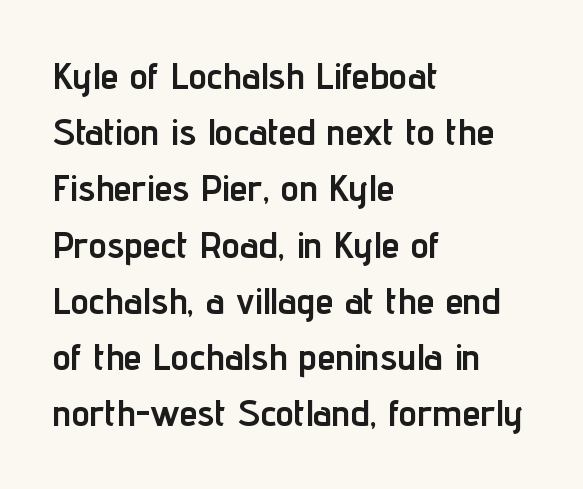
{"serif": "no", "italic": "no", "bold": "yes", "weight": "semibold", "width": "condensed", "stroke_contrast": "low", "x_height": "medium", "monospaced": "no", "underline": "no", "align": "left", "line_spacing": "normal", "line_spacing_ratio": 1.52, "letter_spacing": "normal", "letter_spacing_em": 0.0, "glyph_px": 37}
